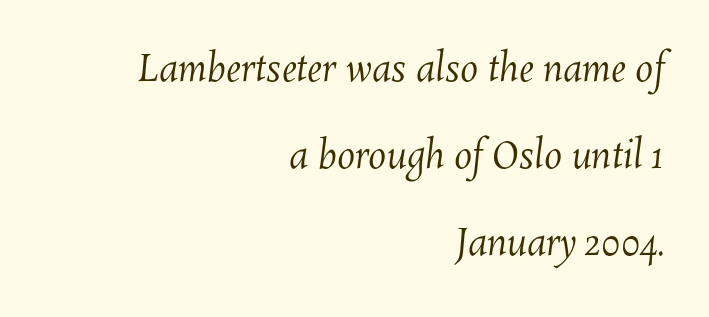
Tracking value appears to be zero — textbook default spacing. Only glyphs here, with clear space below each row. Does the leading feel generous? Absolutely, it's lavish. The compositor pushed each line to the right boundary. Character widths vary here, with narrow letters taking less room than wide ones.
